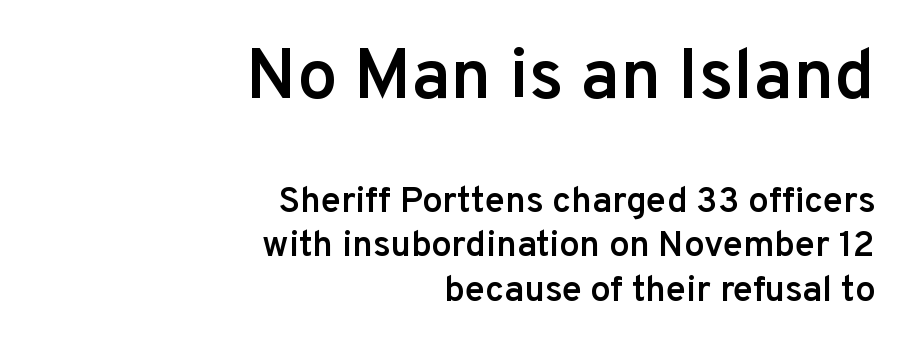
Q: Is the text bold? A: Semi-bold.
Q: Is the text italic (slanted)? A: No, it is upright.
Q: Is the typeface a serif or a sans-serif typeface? A: Sans-serif.
Q: Is the text underlined? A: No.
Q: How is the paragraph aligned? A: Right-aligned.
Q: Is the spacing between letters normal or unusually wide? A: Normal.
Q: Which block of text is set in a larger size, the first (top) or the second (bottom)? A: The first (top) one.
Q: Width (condensed, normal, or wide)? A: Normal.
Q: Stroke contrast? A: Low.
Q: x-height? A: Medium.
Q: Monospaced? A: No.
